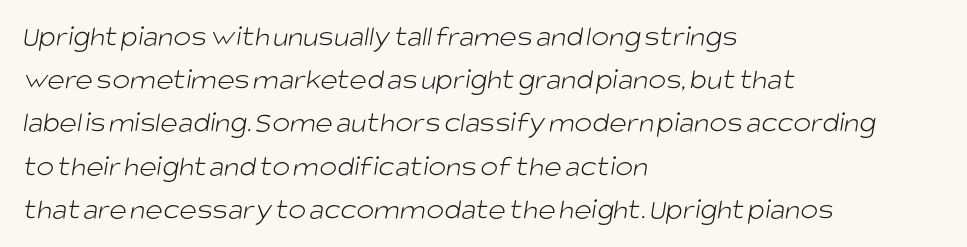
Q: Is the text bold? A: No.
Q: Is the typeface a serif or a sans-serif typeface? A: Sans-serif.
Q: Is the text underlined? A: No.
Q: How is the paragraph aligned? A: Left-aligned.
Q: Is the spacing between letters normal or unusually wide? A: Normal.
Q: Is the spacing between lines tight, normal or loose? A: Normal.
Q: Width (condensed, normal, or wide)? A: Normal.
Q: Stroke contrast? A: Low.
Q: x-height? A: Large.
Q: Monospaced? A: No.
